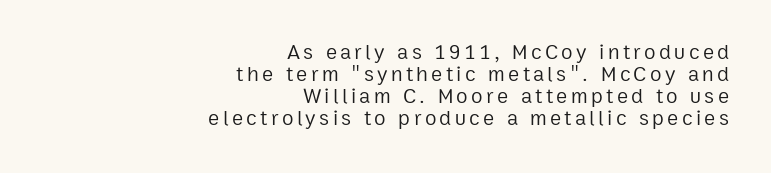
{"italic": "no", "bold": "no", "underline": "no", "align": "right", "line_spacing": "tight", "line_spacing_ratio": 1.05, "glyph_px": 21}
